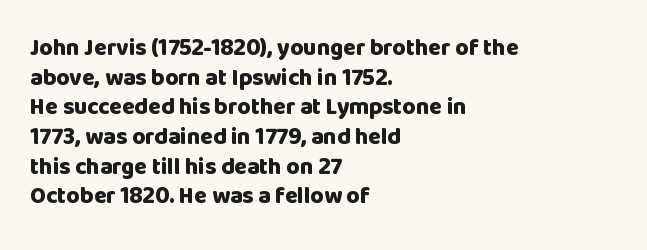
{"italic": "no", "bold": "yes", "underline": "no", "align": "left", "line_spacing": "normal", "line_spacing_ratio": 1.29, "letter_spacing": "normal", "letter_spacing_em": 0.0, "glyph_px": 23}
